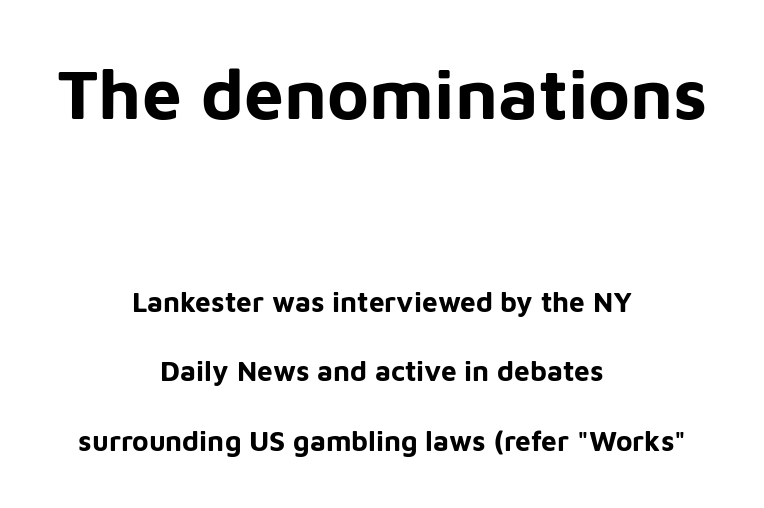
You could not count columns in this text — the font is proportionally spaced. Letters rest on an invisible, unmarked baseline. Strong, thick strokes mark this as bold type. Baseline-to-baseline distance is far greater than the letter height.
